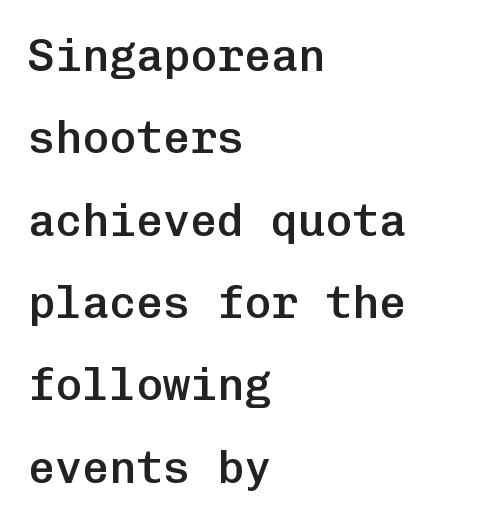
{"serif": "no", "italic": "no", "bold": "semi", "weight": "semibold", "width": "normal", "stroke_contrast": "low", "x_height": "medium", "monospaced": "yes", "underline": "no", "align": "left", "line_spacing_ratio": 1.83, "letter_spacing": "normal", "letter_spacing_em": 0.0, "glyph_px": 45}
